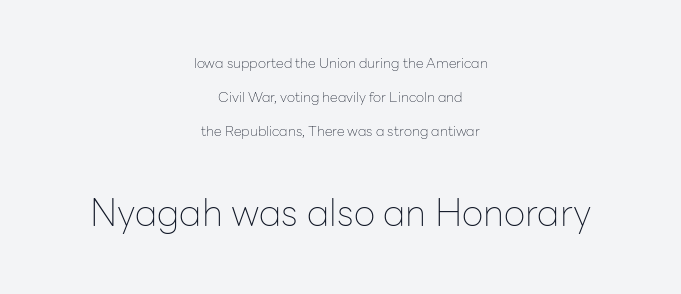
Q: Is the text bold? A: No.
Q: Is the text italic (slanted)? A: No, it is upright.
Q: Is the typeface a serif or a sans-serif typeface? A: Sans-serif.
Q: Is the text underlined? A: No.
Q: How is the paragraph aligned? A: Centered.
Q: Is the spacing between letters normal or unusually wide? A: Normal.
Q: Is the spacing between lines tight, normal or loose? A: Loose.
Q: Which block of text is set in a larger size, the first (top) or the second (bottom)? A: The second (bottom) one.
Q: Width (condensed, normal, or wide)? A: Normal.
Q: Stroke contrast? A: Low.
Q: x-height? A: Medium.
Q: Monospaced? A: No.
